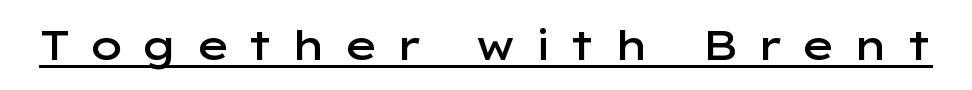
Q: Is the text bold? A: Semi-bold.
Q: Is the text italic (slanted)? A: No, it is upright.
Q: Is the typeface a serif or a sans-serif typeface? A: Sans-serif.
Q: Is the text underlined? A: Yes.
Q: Is the spacing between letters normal or unusually wide? A: Unusually wide.
Q: Width (condensed, normal, or wide)? A: Wide.
Q: Stroke contrast? A: Low.
Q: x-height? A: Medium.
Q: Monospaced? A: No.
